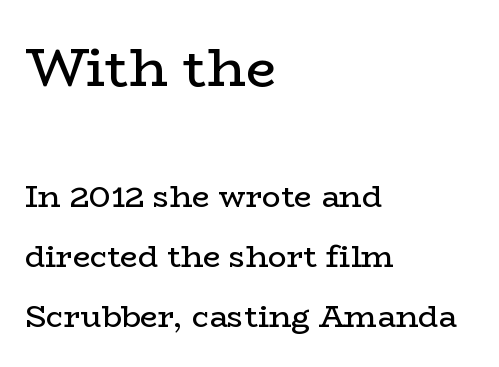
Q: Is the text bold? A: No.
Q: Is the text italic (slanted)? A: No, it is upright.
Q: Is the typeface a serif or a sans-serif typeface? A: Serif.
Q: Is the text underlined? A: No.
Q: How is the paragraph aligned? A: Left-aligned.
Q: Is the spacing between letters normal or unusually wide? A: Normal.
Q: Is the spacing between lines tight, normal or loose? A: Loose.
Q: Which block of text is set in a larger size, the first (top) or the second (bottom)? A: The first (top) one.
Q: Width (condensed, normal, or wide)? A: Wide.
Q: Stroke contrast? A: Low.
Q: x-height? A: Medium.
Q: Monospaced? A: No.
